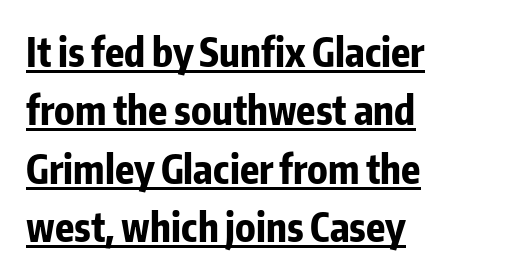
Q: Is the text bold? A: Yes.
Q: Is the text italic (slanted)? A: No, it is upright.
Q: Is the typeface a serif or a sans-serif typeface? A: Sans-serif.
Q: Is the text underlined? A: Yes.
Q: How is the paragraph aligned? A: Left-aligned.
Q: Is the spacing between letters normal or unusually wide? A: Normal.
Q: Is the spacing between lines tight, normal or loose? A: Normal.
Q: Width (condensed, normal, or wide)? A: Condensed.
Q: Stroke contrast? A: Low.
Q: x-height? A: Medium.
Q: Monospaced? A: No.
